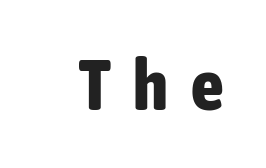
The image shows 72 px bold, condensed sans-serif type, upright; set unusually wide letter spacing (+0.32 em), not underlined; low stroke contrast and a medium x-height.
